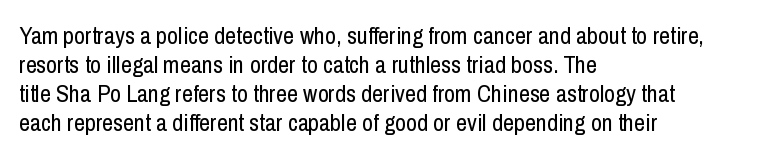
The image shows 24 px text type, upright; set left-aligned, line spacing 1.21x, normal letter spacing, not underlined.
